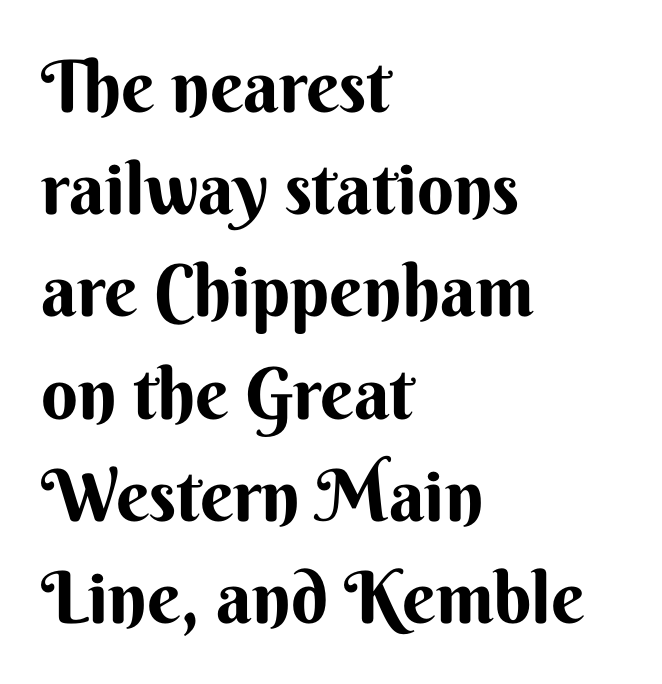
Every character sits straight up, as roman type does. Underlining? Definitely not there. If you drew a ruler down the left edge, every line would touch it. Spacing between characters is what you'd get straight out of the box.
